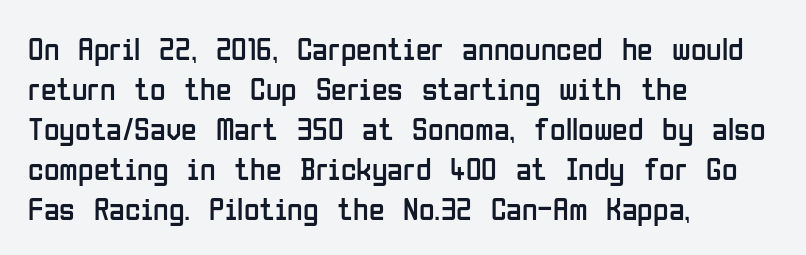
No extra tracking has been applied to these lines. Designer's note — italics off, roman on. Is this a fixed-width face? No — the glyphs have proportional, varying widths. No feet cap the strokes, marking this as sans-serif type. The leading is moderate, giving the passage an even texture.
